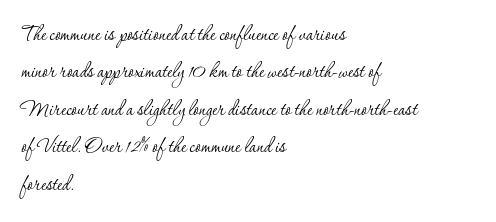
{"bold": "no", "underline": "no", "align": "left", "line_spacing": "normal", "line_spacing_ratio": 1.5, "letter_spacing": "normal", "letter_spacing_em": 0.0, "glyph_px": 25}
